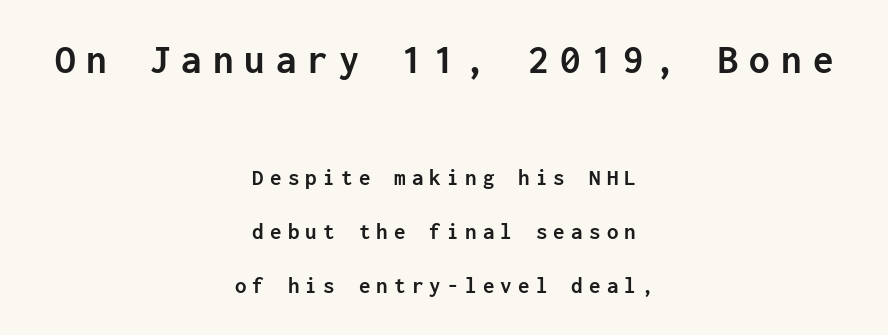
{"serif": "no", "italic": "no", "bold": "yes", "weight": "semibold", "width": "normal", "stroke_contrast": "low", "x_height": "medium", "monospaced": "yes", "underline": "no", "align": "center", "line_spacing": "loose", "line_spacing_ratio": 2.33, "letter_spacing": "wide", "letter_spacing_em": 0.27, "larger_block": "first", "size_ratio": 1.78, "glyph_px": 41}
